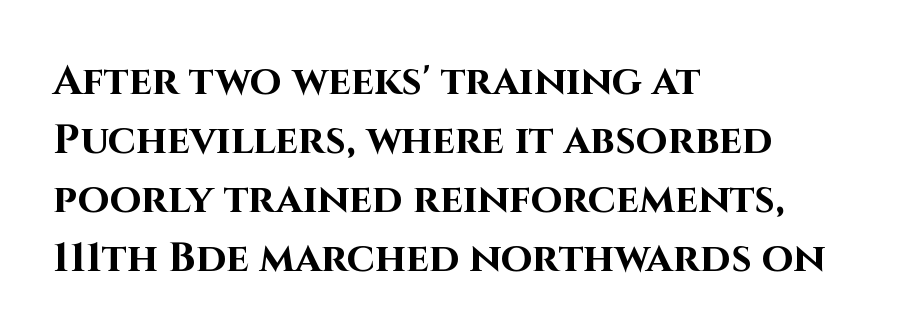
Q: Is the text bold? A: Yes.
Q: Is the text italic (slanted)? A: No, it is upright.
Q: Is the typeface a serif or a sans-serif typeface? A: Sans-serif.
Q: Is the text underlined? A: No.
Q: How is the paragraph aligned? A: Left-aligned.
Q: Is the spacing between letters normal or unusually wide? A: Normal.
Q: Is the spacing between lines tight, normal or loose? A: Normal.
Q: Width (condensed, normal, or wide)? A: Normal.
Q: Stroke contrast? A: High.
Q: x-height? A: Large.
Q: Monospaced? A: No.
